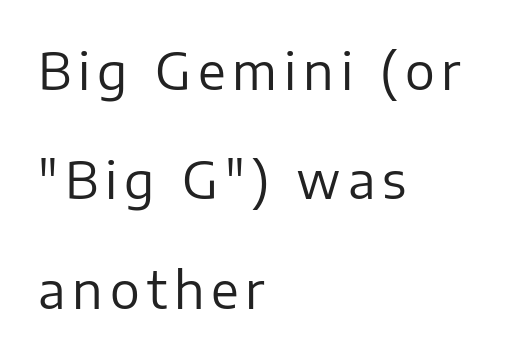
{"serif": "no", "italic": "no", "bold": "no", "weight": "regular", "width": "normal", "stroke_contrast": "low", "x_height": "medium", "monospaced": "no", "underline": "no", "align": "left", "line_spacing": "loose", "line_spacing_ratio": 2.19, "glyph_px": 50}
